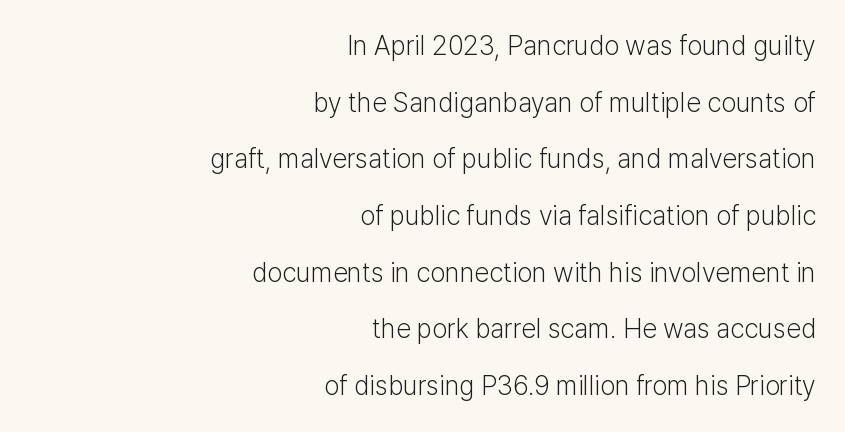
The image shows 27 px text type, upright; set right-aligned, loose line spacing (2.1x), normal letter spacing, not underlined.
